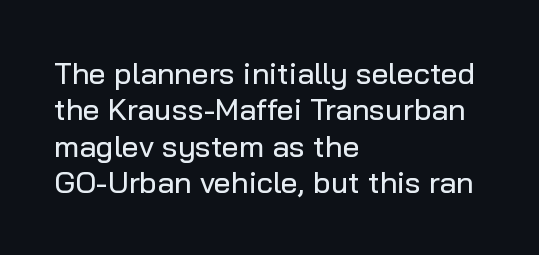
Q: Is the text italic (slanted)? A: No, it is upright.
Q: Is the typeface a serif or a sans-serif typeface? A: Sans-serif.
Q: Is the text underlined? A: No.
Q: How is the paragraph aligned? A: Left-aligned.
Q: Is the spacing between letters normal or unusually wide? A: Normal.
Q: Width (condensed, normal, or wide)? A: Normal.
Q: Stroke contrast? A: Low.
Q: x-height? A: Medium.
Q: Monospaced? A: No.
